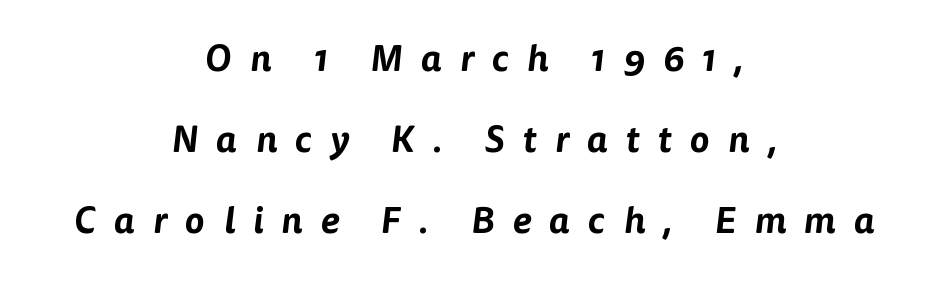
Q: Is the typeface a serif or a sans-serif typeface? A: Sans-serif.
Q: Is the text underlined? A: No.
Q: How is the paragraph aligned? A: Centered.
Q: Is the spacing between letters normal or unusually wide? A: Unusually wide.
Q: Is the spacing between lines tight, normal or loose? A: Loose.
Q: Width (condensed, normal, or wide)? A: Normal.
Q: Stroke contrast? A: Low.
Q: x-height? A: Medium.
Q: Monospaced? A: No.
